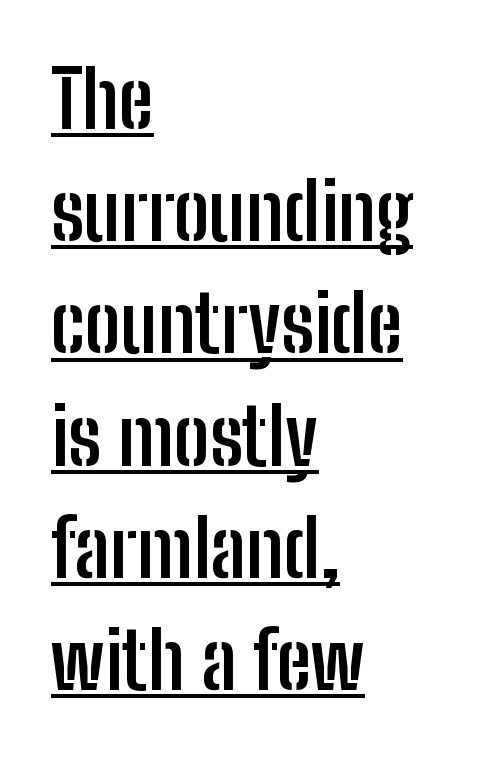
The image shows 79 px semibold, condensed sans-serif type, upright; set left-aligned, normal line spacing (1.42x), normal letter spacing, underlined; low stroke contrast and a medium x-height.
